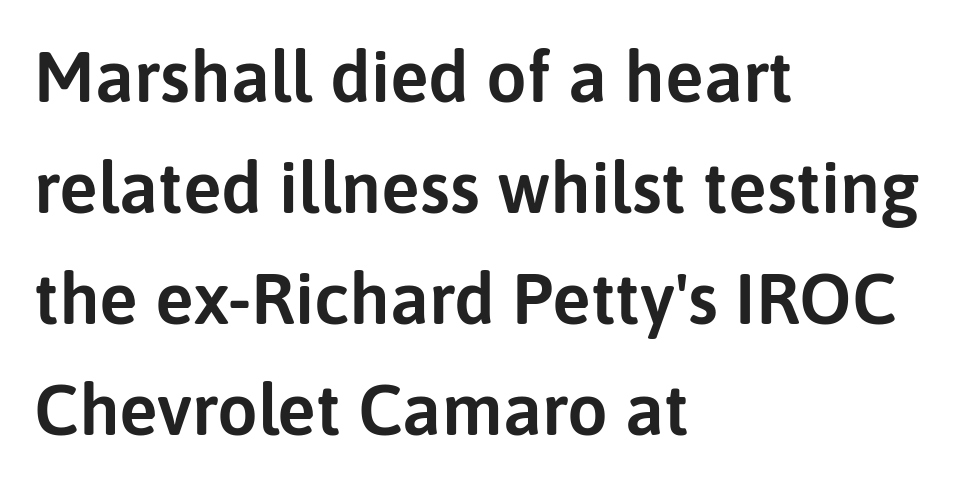
These lines were composed using upright roman letters. A normal amount of white space separates one row of letters from the next. This sample uses plain, unmodified letter spacing. Grotesque or geometric, the face here clearly has no serifs. The setting favours the left margin, as ordinary paragraphs usually do.
